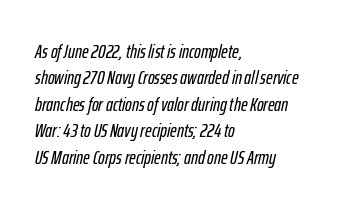
The image shows 20 px text type, italic (leaning right); set left-aligned, normal line spacing (1.32x), normal letter spacing, not underlined.
